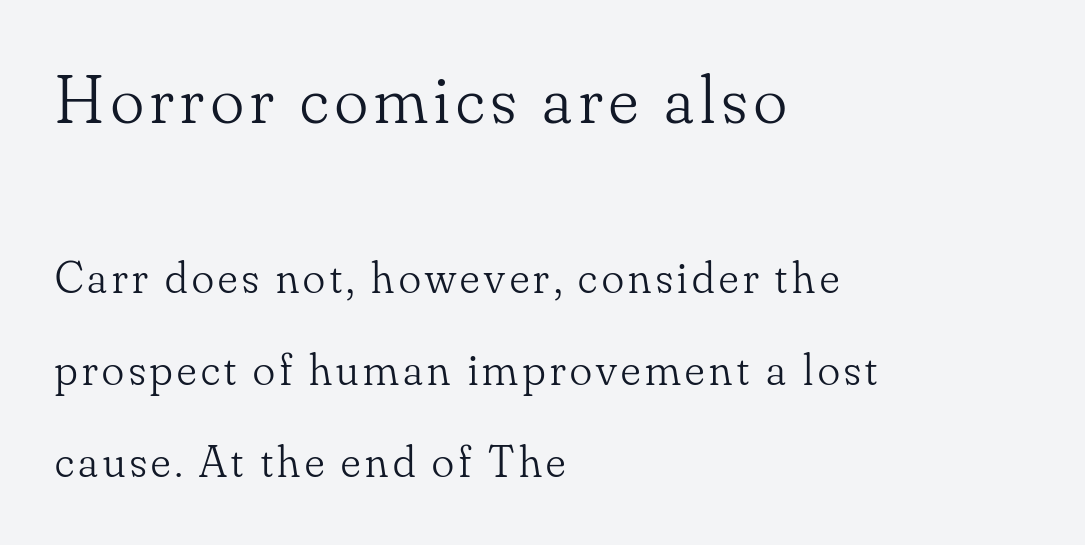
Q: Is the text bold? A: No.
Q: Is the text italic (slanted)? A: No, it is upright.
Q: Is the typeface a serif or a sans-serif typeface? A: Serif.
Q: Is the text underlined? A: No.
Q: How is the paragraph aligned? A: Left-aligned.
Q: Is the spacing between lines tight, normal or loose? A: Loose.
Q: Which block of text is set in a larger size, the first (top) or the second (bottom)? A: The first (top) one.
Q: Width (condensed, normal, or wide)? A: Normal.
Q: Stroke contrast? A: Low.
Q: x-height? A: Small.
Q: Monospaced? A: No.
